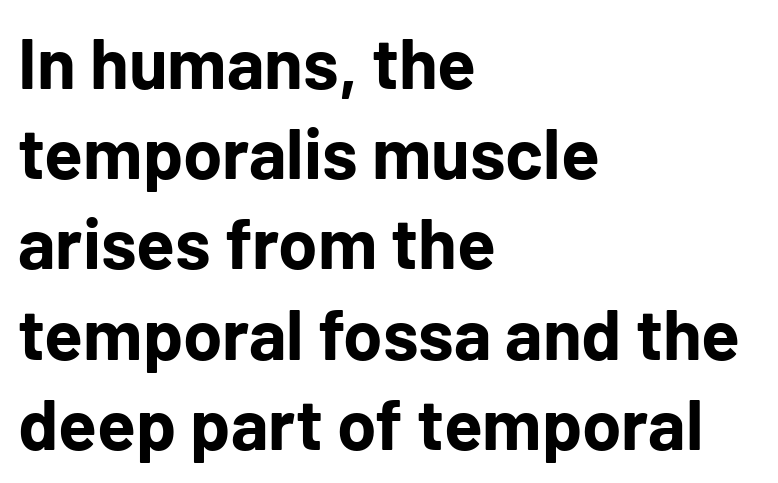
Q: Is the text bold? A: Yes.
Q: Is the text italic (slanted)? A: No, it is upright.
Q: Is the typeface a serif or a sans-serif typeface? A: Sans-serif.
Q: Is the text underlined? A: No.
Q: How is the paragraph aligned? A: Left-aligned.
Q: Is the spacing between letters normal or unusually wide? A: Normal.
Q: Is the spacing between lines tight, normal or loose? A: Normal.
Q: Width (condensed, normal, or wide)? A: Normal.
Q: Stroke contrast? A: Low.
Q: x-height? A: Medium.
Q: Monospaced? A: No.
